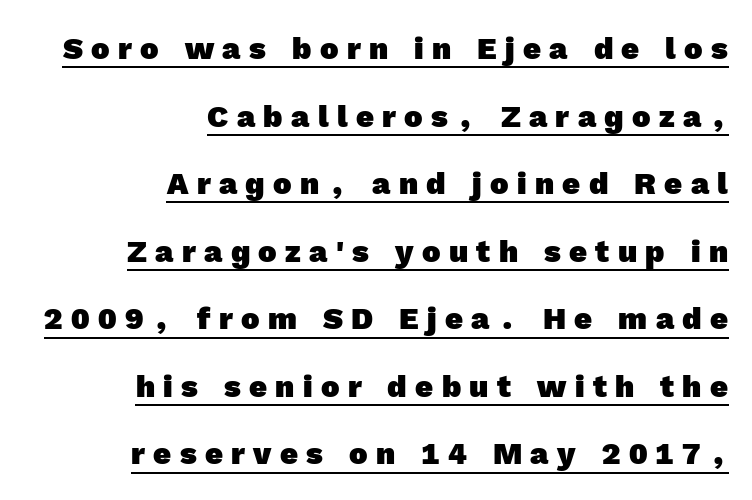
Short and long lines alike share a common ending point at right. This is heavy type, rendered in bold. Compared with typical paragraphs, the rows here are farther apart. Letterform terminals end flat and unadorned throughout the passage.
